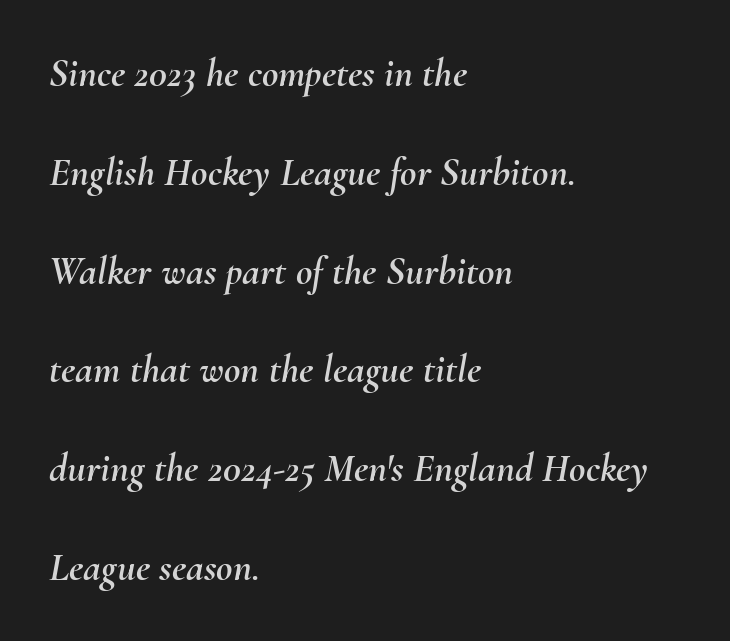
{"italic": "yes", "lean": "right", "slant_degrees": 10, "width": "normal", "stroke_contrast": "medium", "x_height": "small", "monospaced": "no", "underline": "no", "align": "left", "line_spacing": "loose", "line_spacing_ratio": 2.47, "letter_spacing": "normal", "letter_spacing_em": 0.0, "glyph_px": 40}
